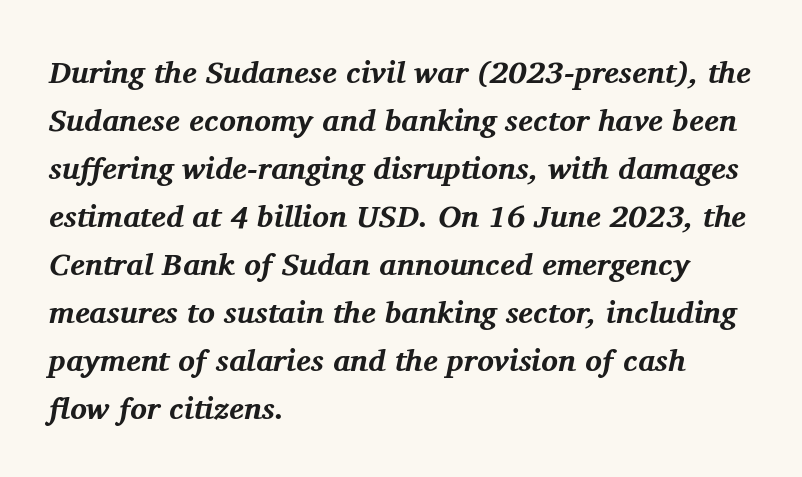
The image shows 31 px bold serif type, italic (leaning right); set left-aligned, normal line spacing (1.55x), normal letter spacing, not underlined; medium stroke contrast and a medium x-height.
